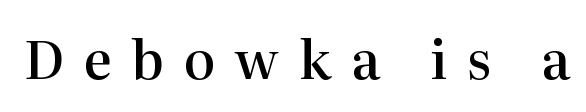
Here the designer chose a conventional face with non-uniform glyph widths. These lines have a slow, spaced-out rhythm from letter to letter. The font is running at a semibold setting, under full bold. Tall strokes in this sample are plumb rather than angled.
